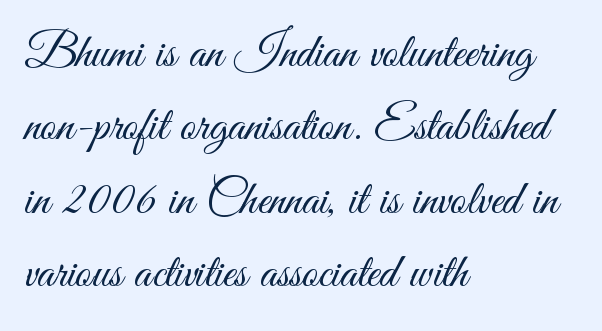
The image shows 49 px light, condensed sans-serif type; set left-aligned, normal line spacing (1.5x), normal letter spacing, not underlined; medium stroke contrast and a small x-height.
